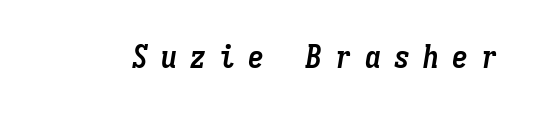
Clear beneath every line of the passage. Looks like terminal output: every glyph gets an equal slot. Style check: oblique. As a designer I'd log this as weight 700, bold. The face used here is rendered with a markedly widened letterfit.
